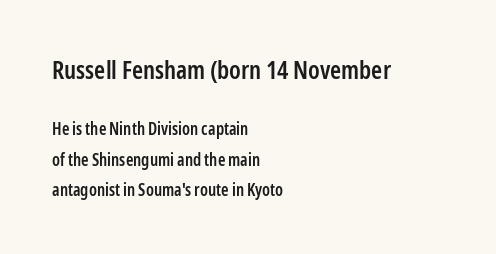
{"italic": "no", "bold": "semi", "underline": "no", "align": "left", "line_spacing_ratio": 1.78, "letter_spacing": "normal", "letter_spacing_em": 0.0, "larger_block": "first", "size_ratio": 1.47, "glyph_px": 25}
